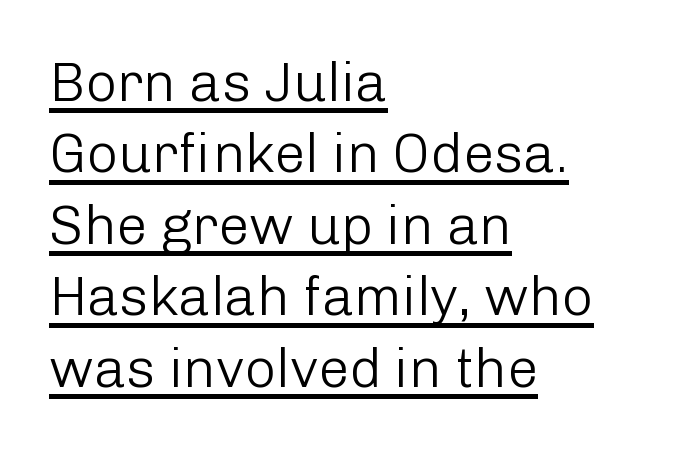
No extra tracking has been applied to these lines. Unbolded letterforms with no extra heft. Left-aligned paragraph, ragged on the right. Underlining? Definitely there.
